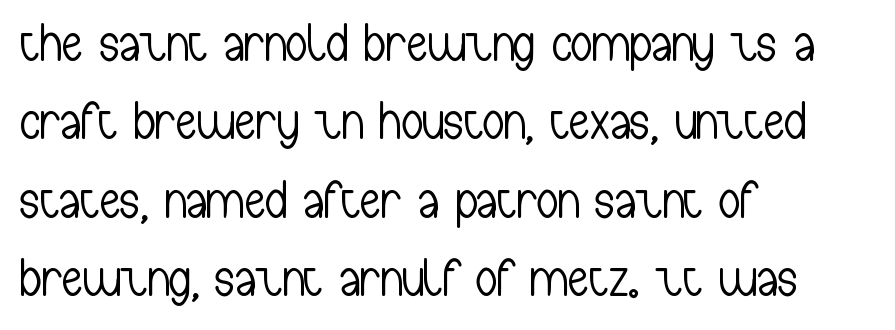
Unlike italic type, these characters show no tilt at all. Note the varied advance widths — an 'i' is clearly narrower than an 'm'. The text was rendered using a sans face with plain stroke endings. Line starts are locked; line ends wander.
